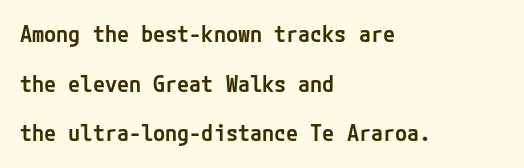
Q: Is the text bold? A: Semi-bold.
Q: Is the text italic (slanted)? A: No, it is upright.
Q: Is the text underlined? A: No.
Q: How is the paragraph aligned? A: Left-aligned.
Q: Is the spacing between letters normal or unusually wide? A: Normal.
Q: Is the spacing between lines tight, normal or loose? A: Loose.
